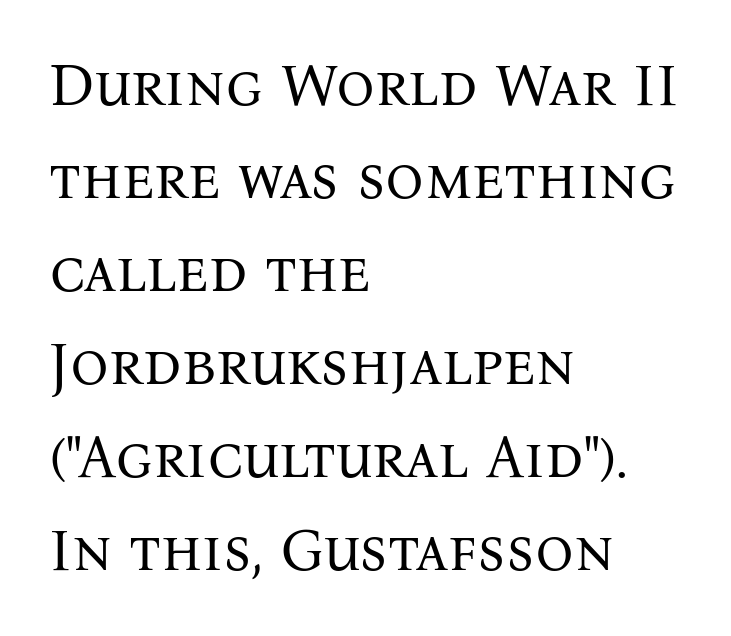
Heft: none added — not bold. The text block is weighted toward the left margin, trailing off unevenly rightward. Yep, those are serifs on the letters. Is this a fixed-width face? No — the glyphs have proportional, varying widths. Tracking here is standard; glyphs follow each other at the usual distance. This block has exactly the height ordinary leading produces.
